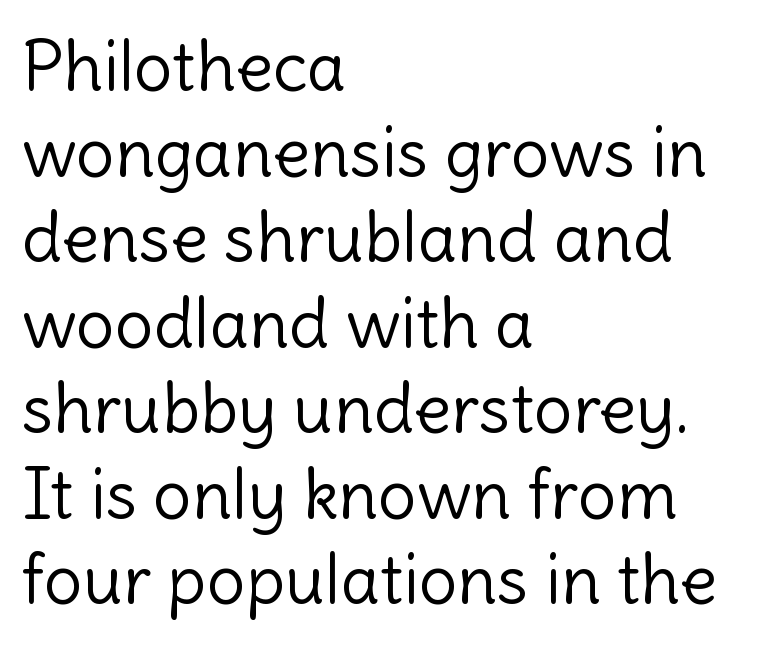
Does extra space separate the letters? No, they use regular spacing. Does the copy run flush right? No — it runs flush left. Vertical strokes here are truly vertical. Vertical stems look standard width or narrower in stroke.
